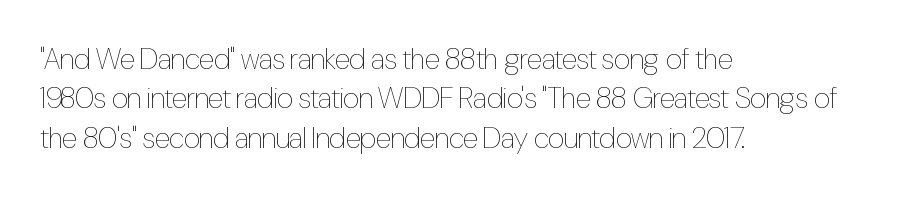
Q: Is the text bold? A: No.
Q: Is the text italic (slanted)? A: No, it is upright.
Q: Is the text underlined? A: No.
Q: How is the paragraph aligned? A: Left-aligned.
Q: Is the spacing between letters normal or unusually wide? A: Normal.
Q: Is the spacing between lines tight, normal or loose? A: Normal.
Q: Width (condensed, normal, or wide)? A: Condensed.
Q: Stroke contrast? A: Low.
Q: x-height? A: Medium.
Q: Monospaced? A: No.
